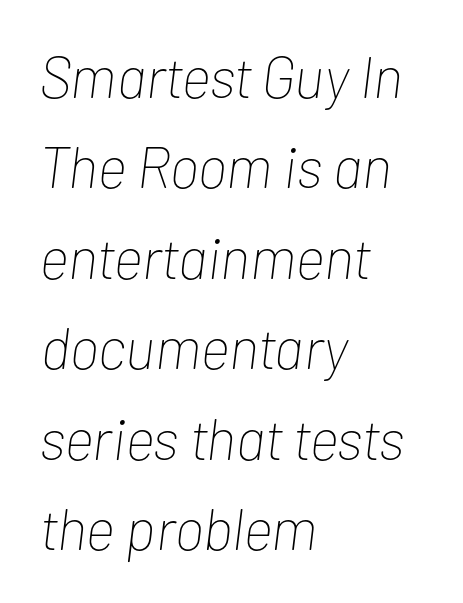
Visually the block forms a straight wall on the left and a jagged coastline on the right. Would a proofreader flag this as italicized? Yes. Summary of vertical rhythm: regular, with standard interline spacing. Each letter keeps its own natural width here, so spacing adapts to shape.
